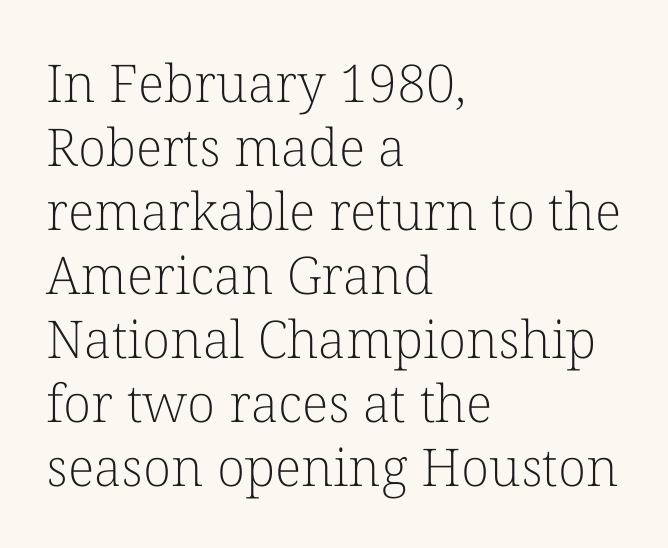
Q: Is the text bold? A: No.
Q: Is the text italic (slanted)? A: No, it is upright.
Q: Is the typeface a serif or a sans-serif typeface? A: Serif.
Q: Is the text underlined? A: No.
Q: How is the paragraph aligned? A: Left-aligned.
Q: Is the spacing between letters normal or unusually wide? A: Normal.
Q: Width (condensed, normal, or wide)? A: Normal.
Q: Stroke contrast? A: Low.
Q: x-height? A: Medium.
Q: Monospaced? A: No.
